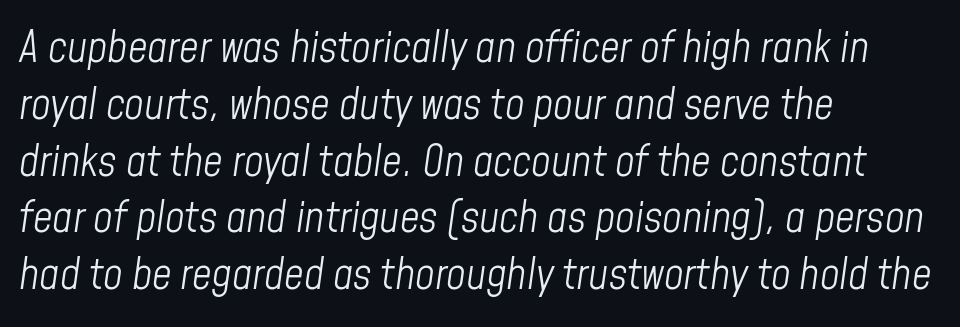
{"italic": "yes", "lean": "right", "slant_degrees": 8, "bold": "no", "weight": "light", "width": "condensed", "stroke_contrast": "low", "x_height": "medium", "monospaced": "no", "underline": "no", "align": "left", "line_spacing": "normal", "line_spacing_ratio": 1.32, "letter_spacing": "normal", "letter_spacing_em": 0.0, "glyph_px": 43}
